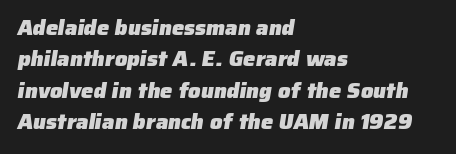
{"bold": "yes", "underline": "no", "align": "left", "line_spacing": "normal", "line_spacing_ratio": 1.43, "letter_spacing": "normal", "letter_spacing_em": 0.0, "glyph_px": 22}
